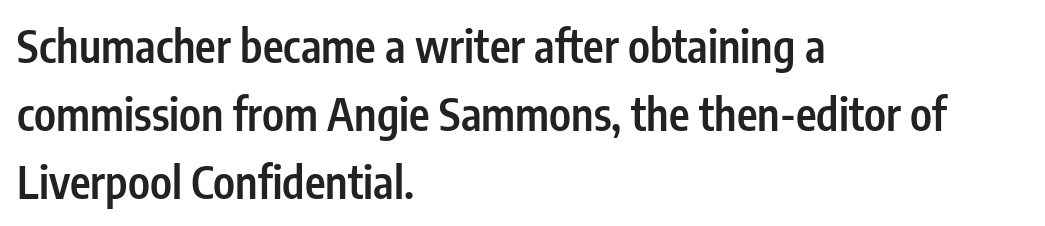
If you drew a ruler down the left edge, every line would touch it. Glance below the letters and you will spot only blank space. The text was rendered using a sans face with plain stroke endings. You could call the tracking neutral — neither tight nor loose. The passage shown stacks its lines at a standard gap. Is this a fixed-width face? No — the glyphs have proportional, varying widths.
